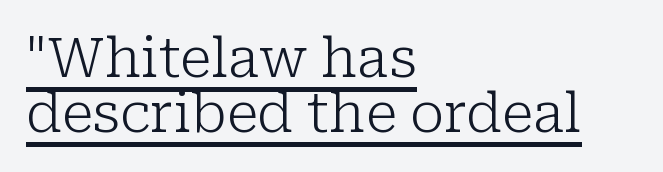
The typesetter has applied underlining to the passage shown. Tracking value appears to be zero — textbook default spacing. These lines are set flush left with a ragged right edge. Small tapered or slab feet sit at the stroke ends, so this counts as serif. No chunkiness to these letters — they're not bold. You can tell it's not italic because the verticals are truly vertical.
